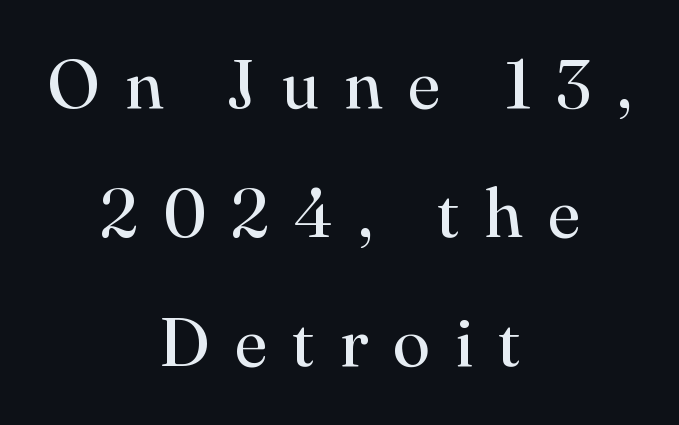
Inter-character spacing is expanded well beyond the font's built-in metrics. Quick note: not italic, upright. Check under the words: just untouched page. This sample uses a serif face.
